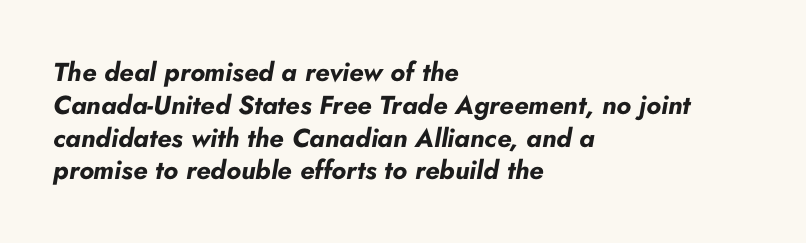
The rag falls on the right side of this text block. Interline gaps are of average width in this sample. Characters are canted at an angle relative to the baseline's perpendicular. The specimen omits any rule beneath the text block's lines. Compared with typical body copy, the letter spacing here is the same.
